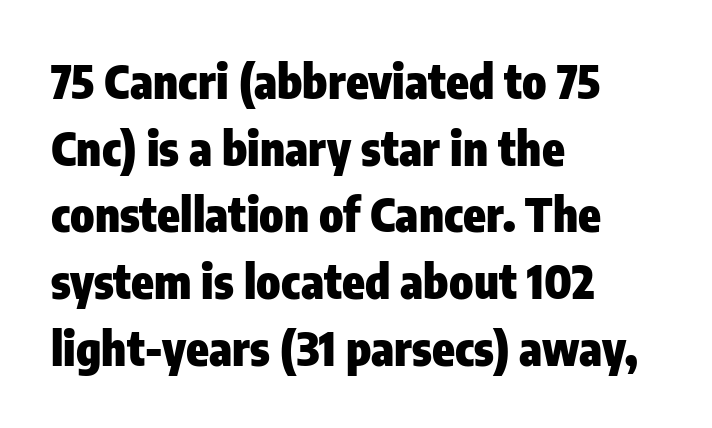
On the weight axis this lands at bold, roughly 700. Successive baselines arrive at the customary interval. Observe the absence of serifs on each vertical stroke in this sample. Caption: standard tracking, unaltered. Tall strokes in this sample are plumb rather than angled. The gap between lines stays unmarked.
